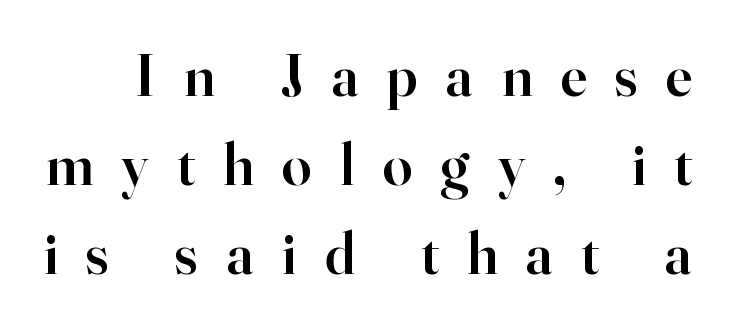
{"serif": "yes", "italic": "no", "bold": "semi", "weight": "semibold", "width": "normal", "stroke_contrast": "high", "x_height": "small", "monospaced": "no", "underline": "no", "line_spacing": "normal", "line_spacing_ratio": 1.51, "letter_spacing": "wide", "letter_spacing_em": 0.48, "glyph_px": 59}
